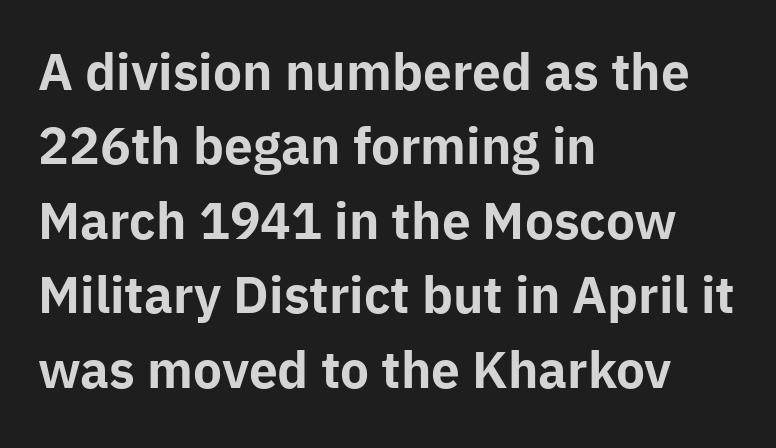
Q: Is the text bold? A: Yes.
Q: Is the text italic (slanted)? A: No, it is upright.
Q: Is the typeface a serif or a sans-serif typeface? A: Sans-serif.
Q: Is the text underlined? A: No.
Q: How is the paragraph aligned? A: Left-aligned.
Q: Is the spacing between letters normal or unusually wide? A: Normal.
Q: Is the spacing between lines tight, normal or loose? A: Normal.
Q: Width (condensed, normal, or wide)? A: Normal.
Q: Stroke contrast? A: Low.
Q: x-height? A: Medium.
Q: Monospaced? A: No.
